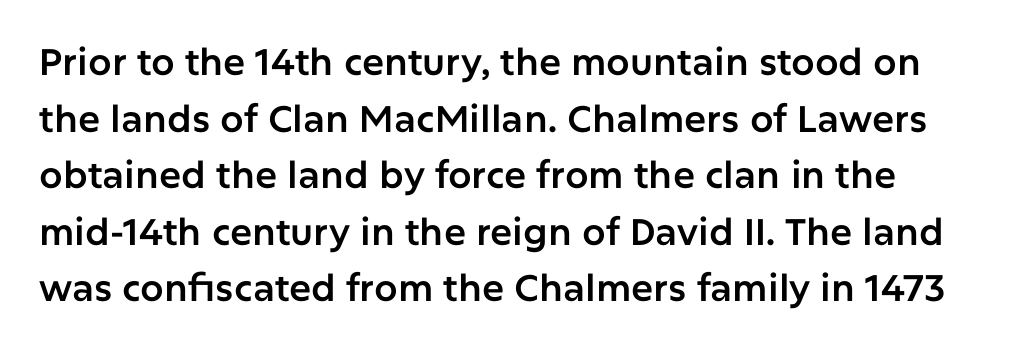
The image shows 37 px sans-serif type, upright; set left-aligned, normal line spacing (1.53x), normal letter spacing, not underlined; low stroke contrast and a medium x-height.
